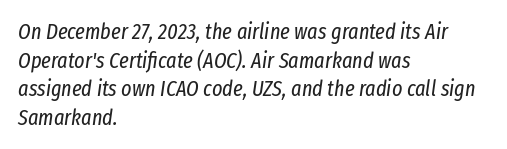
{"italic": "yes", "lean": "right", "slant_degrees": 8, "bold": "no", "underline": "no", "align": "left", "line_spacing": "normal", "line_spacing_ratio": 1.3, "letter_spacing": "normal", "letter_spacing_em": 0.0, "glyph_px": 22}
